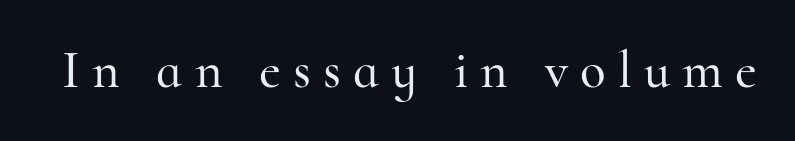
Tall strokes in this sample are plumb rather than angled. Think of a printed novel: that variable character pitch is what you see here. The baseline area is clear. What stands out about the letter spacing? Its width — letters are far apart.
